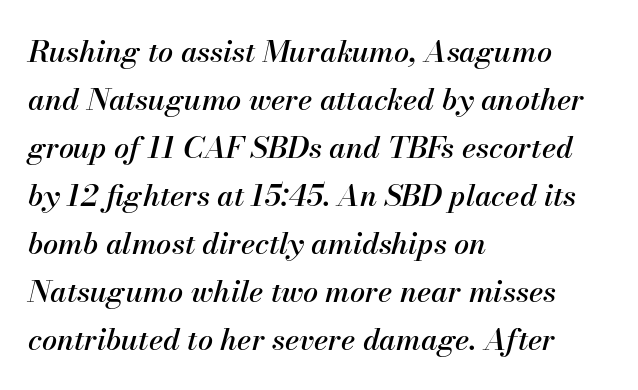
Each line starts at the same left margin while the right side varies. Here the designer chose a conventional face with non-uniform glyph widths. This block has exactly the height ordinary leading produces. Check under the words: just untouched page. The line texture is even and compact thanks to regular tracking.
